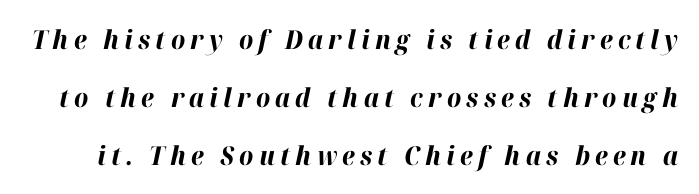
The image shows 26 px bold type, italic (leaning right); set loose line spacing (2.23x), unusually wide letter spacing (+0.2 em), not underlined.
